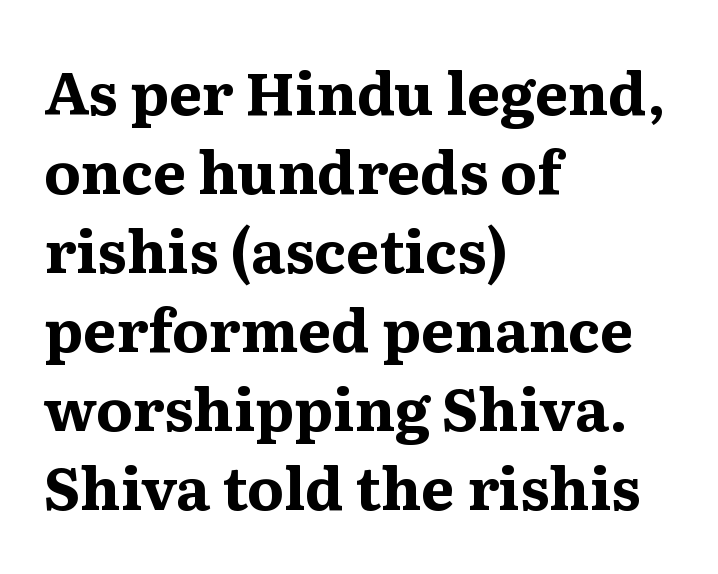
The image shows 59 px bold serif type, upright; set left-aligned, normal line spacing (1.34x), normal letter spacing, not underlined; medium stroke contrast and a medium x-height.
